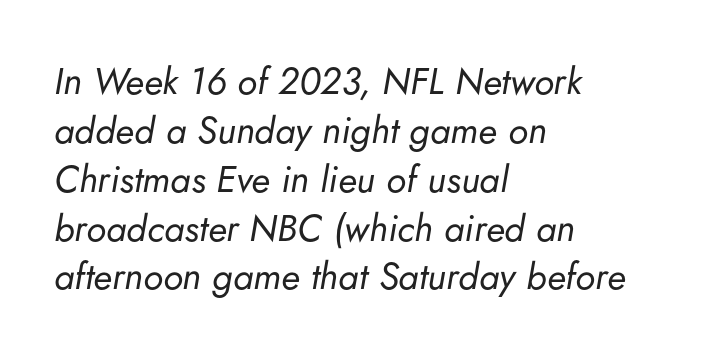
The image shows 37 px regular-weight type, italic (leaning right); set left-aligned, normal line spacing (1.32x), normal letter spacing, not underlined; low stroke contrast and a small x-height.
